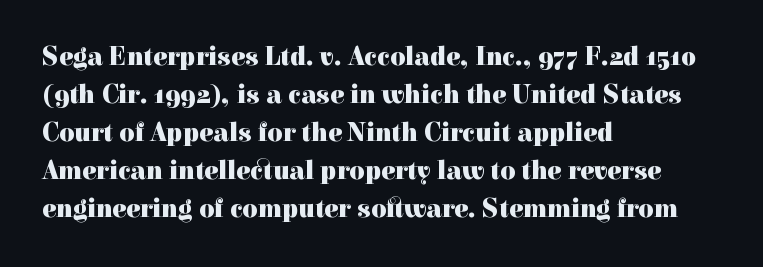
{"italic": "no", "bold": "yes", "underline": "no", "align": "left", "line_spacing": "normal", "line_spacing_ratio": 1.46, "letter_spacing": "normal", "letter_spacing_em": 0.0, "glyph_px": 26}
